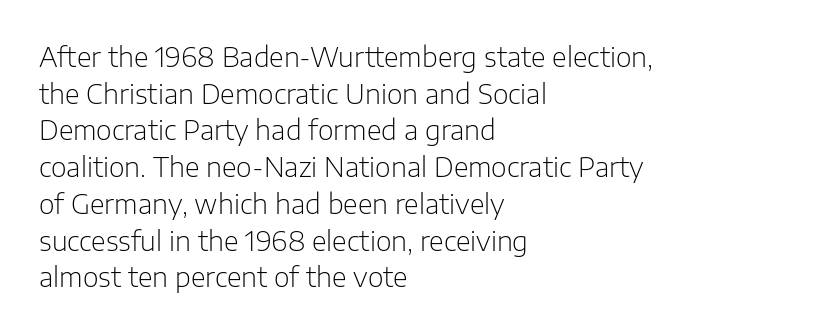
The image shows 27 px text type, upright; set left-aligned, normal line spacing (1.36x), normal letter spacing, not underlined.
